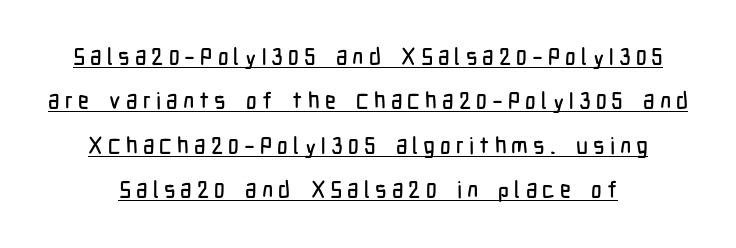
The image shows 23 px text type, upright; set loose line spacing (1.93x), unusually wide letter spacing (+0.22 em), underlined.
